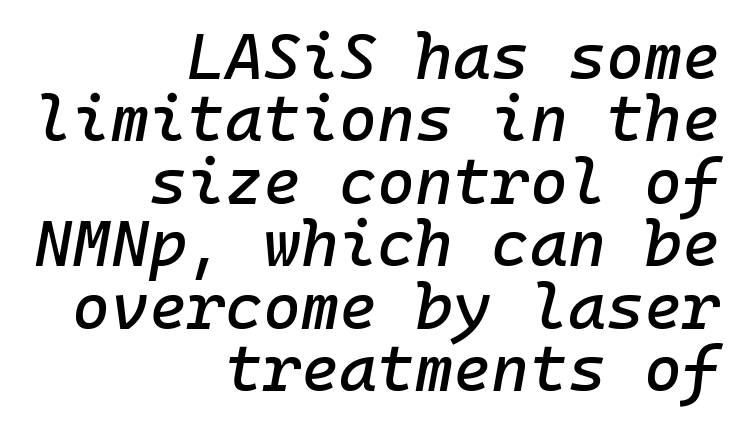
The image shows 65 px text type, italic (leaning right), monospaced; set right-aligned, tight line spacing (0.96x), normal letter spacing, not underlined; low stroke contrast and a medium x-height.
